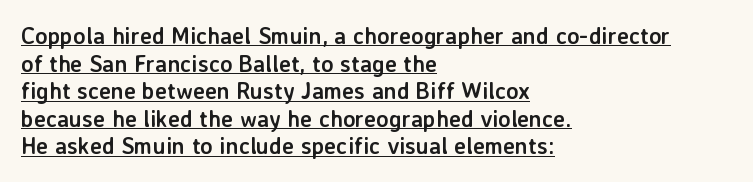
{"italic": "no", "bold": "yes", "underline": "yes", "align": "left", "line_spacing_ratio": 1.2, "letter_spacing": "normal", "letter_spacing_em": 0.0, "glyph_px": 23}
